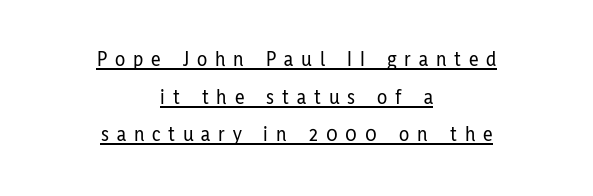
Notice how a bar underscores the lettering throughout. Casual observation: everything's sitting right in the middle. What stands out about the letter spacing? Its width — letters are far apart. Rendered with straight, roman letterforms.
